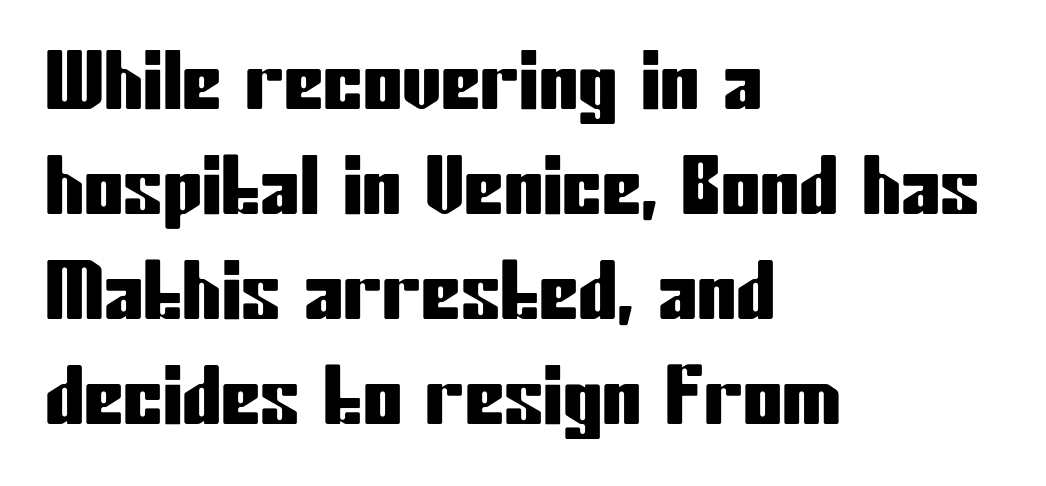
The image shows 79 px condensed sans-serif type, upright; set left-aligned, normal line spacing (1.33x), normal letter spacing, not underlined; low stroke contrast and a medium x-height.
